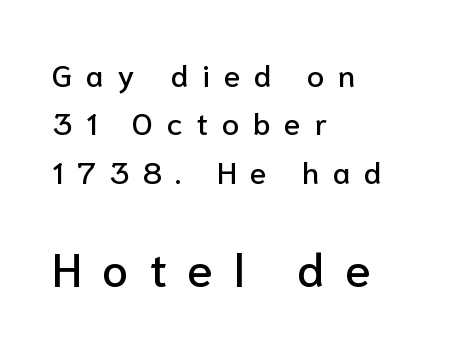
The letters stand upright; this is a roman face. The letterforms stand isolated, each surrounded by extra space. Just letters on the line, the space beneath them empty. A sans-serif font was chosen for this passage. If you squint, the bottom block still reads clearly — it's the larger of the two.
